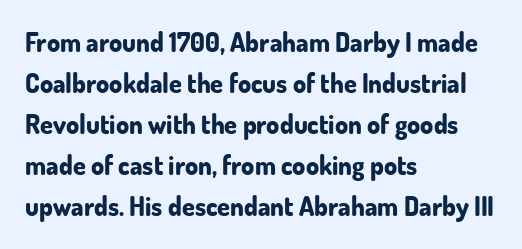
The image shows 26 px bold type, upright; set left-aligned, normal line spacing (1.58x), normal letter spacing, not underlined.
